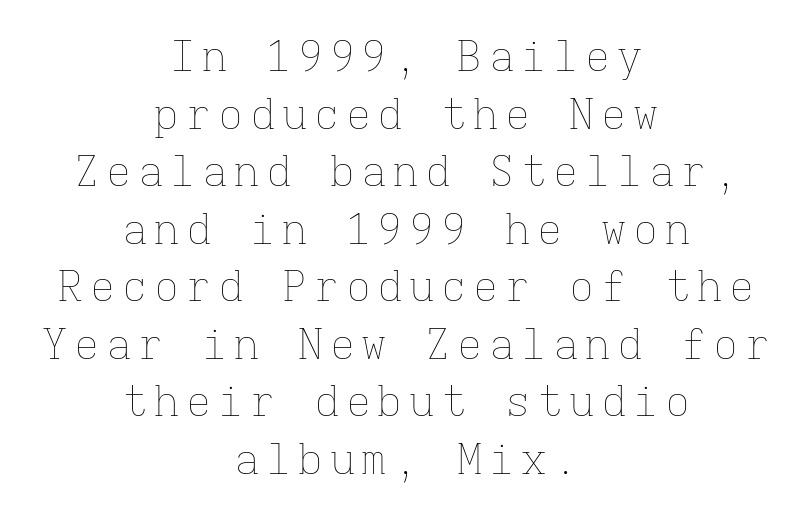
The image shows 42 px thin type, upright, monospaced; set centered, normal line spacing (1.37x), not underlined; low stroke contrast and a medium x-height.
